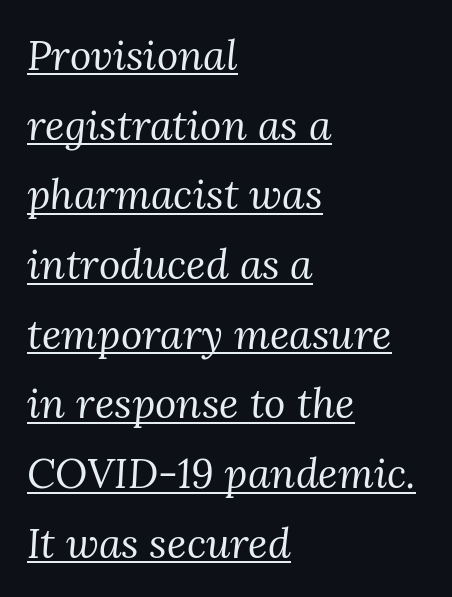
The image shows 41 px regular-weight serif type, italic (leaning right); set left-aligned, normal line spacing (1.7x), normal letter spacing, underlined; medium stroke contrast and a medium x-height.
